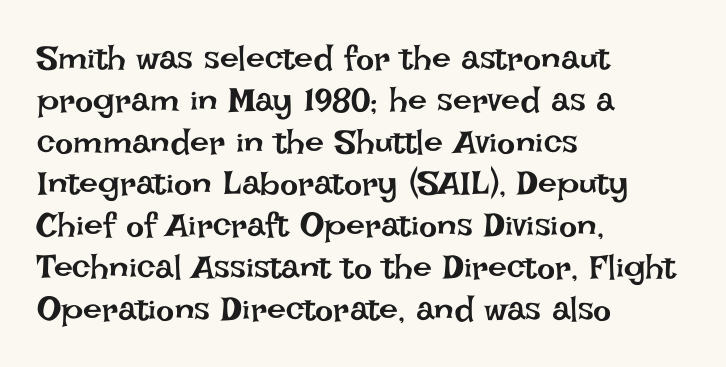
These glyphs show unthickened strokes, regular width or finer. Alignment: flush left. Short note: letters normally spaced. Do the letters lean? They stand straight. The rendering uses natural spacing where letterforms have individual widths. The area under the type is left untouched.
